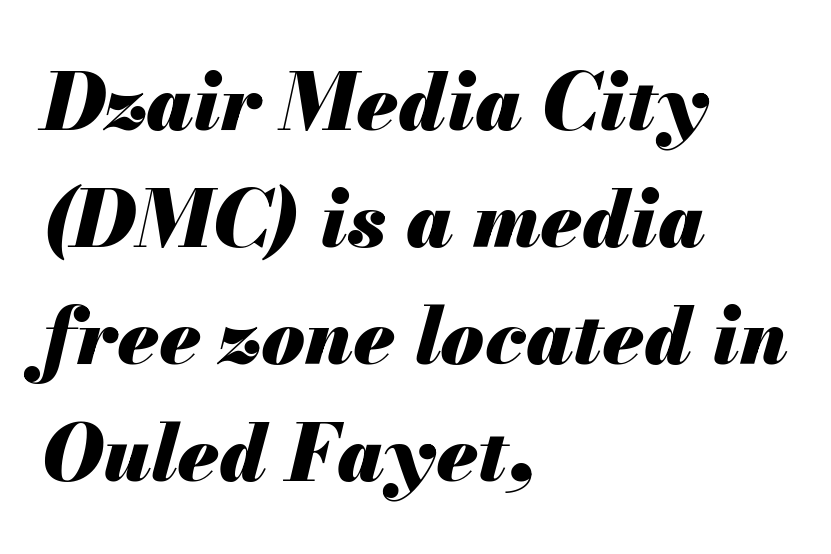
Q: Is the text bold? A: Yes.
Q: Is the text italic (slanted)? A: Yes, it leans right by about 13 degrees.
Q: Is the text underlined? A: No.
Q: How is the paragraph aligned? A: Left-aligned.
Q: Is the spacing between letters normal or unusually wide? A: Normal.
Q: Is the spacing between lines tight, normal or loose? A: Normal.
Q: Width (condensed, normal, or wide)? A: Normal.
Q: Stroke contrast? A: Medium.
Q: x-height? A: Small.
Q: Monospaced? A: No.
